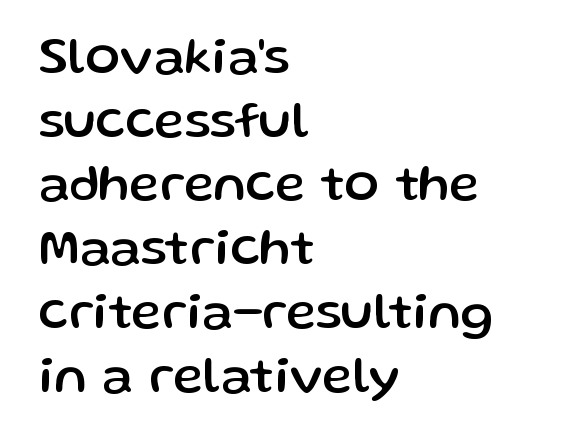
The passage shown is typeset with a sans-serif family. This sample has the flowing, uneven cadence of proportional lettering. The space beneath each line is pristine and unruled. Style check: upright. The paragraph shown leans on its left margin.
